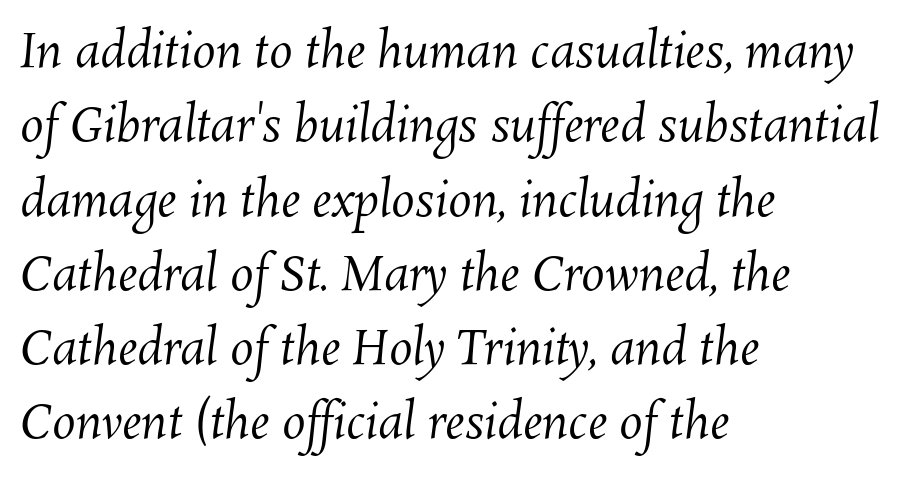
Honestly, the row spacing looks completely unremarkable. Alignment: flush left. Words appear dense and cohesive because spacing is normal. Each letter keeps its own natural width here, so spacing adapts to shape. Bare-footed words on every line. Is the stroke heavy? The answer is a plain regular-or-lighter.
